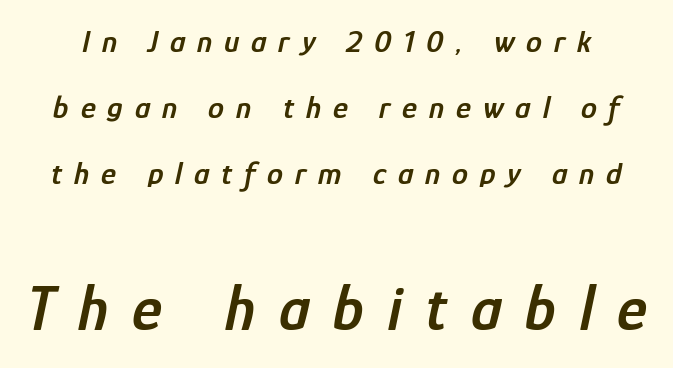
Q: Is the text bold? A: Semi-bold.
Q: Is the text italic (slanted)? A: Yes, it leans right by about 12 degrees.
Q: Is the text underlined? A: No.
Q: Is the spacing between letters normal or unusually wide? A: Unusually wide.
Q: Is the spacing between lines tight, normal or loose? A: Loose.
Q: Which block of text is set in a larger size, the first (top) or the second (bottom)? A: The second (bottom) one.
Q: Width (condensed, normal, or wide)? A: Condensed.
Q: Stroke contrast? A: Low.
Q: x-height? A: Medium.
Q: Monospaced? A: No.
